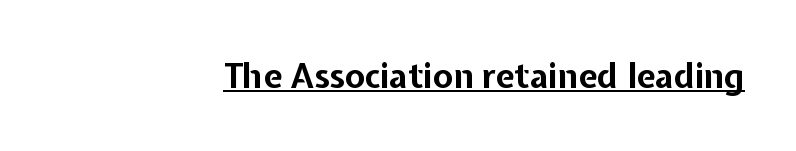
Q: Is the text bold? A: Yes.
Q: Is the text italic (slanted)? A: No, it is upright.
Q: Is the typeface a serif or a sans-serif typeface? A: Sans-serif.
Q: Is the text underlined? A: Yes.
Q: Is the spacing between letters normal or unusually wide? A: Normal.
Q: Width (condensed, normal, or wide)? A: Normal.
Q: Stroke contrast? A: Low.
Q: x-height? A: Medium.
Q: Monospaced? A: No.
